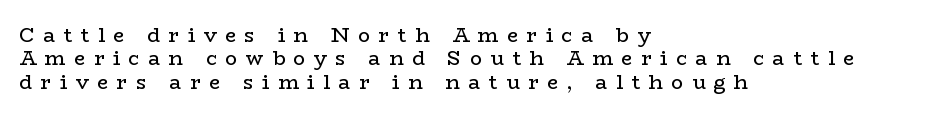
Q: Is the text bold? A: No.
Q: Is the text italic (slanted)? A: No, it is upright.
Q: Is the text underlined? A: No.
Q: How is the paragraph aligned? A: Left-aligned.
Q: Is the spacing between letters normal or unusually wide? A: Unusually wide.
